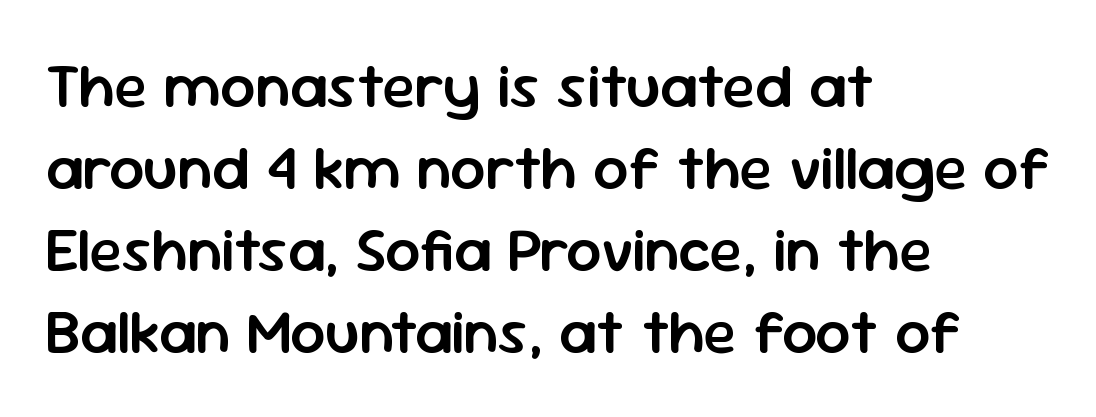
Serifs: no, the terminals of the letterforms are clean. In terms of posture, this sample is upright. Is the block centered? No — it sits flush against the left margin. In terms of leading, this rendering sits right in the middle.
